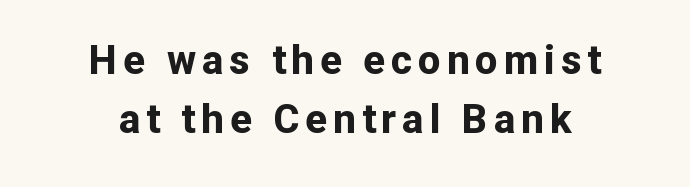
The image shows 40 px bold sans-serif type, upright; set centered, normal line spacing (1.47x), not underlined; low stroke contrast and a medium x-height.
